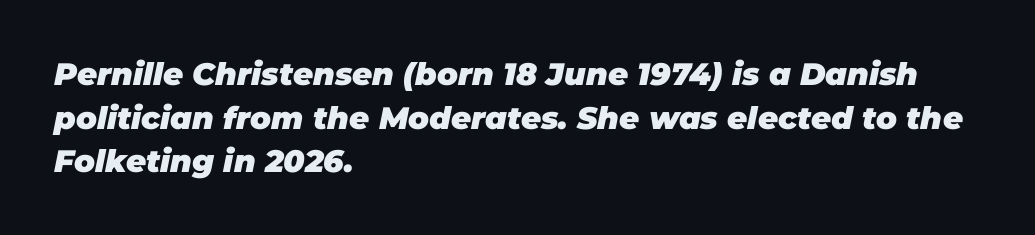
{"italic": "yes", "lean": "right", "slant_degrees": 11, "bold": "yes", "weight": "heavy", "width": "normal", "stroke_contrast": "low", "x_height": "large", "monospaced": "no", "underline": "no", "align": "left", "line_spacing": "normal", "line_spacing_ratio": 1.41, "letter_spacing": "normal", "letter_spacing_em": 0.0, "glyph_px": 31}
